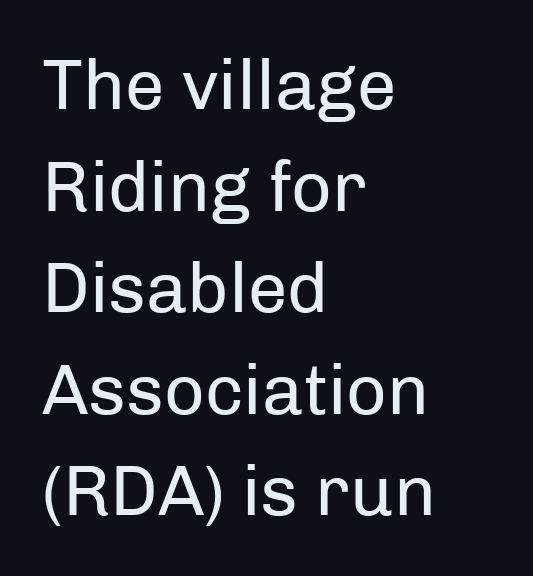
Q: Is the text bold? A: No.
Q: Is the text italic (slanted)? A: No, it is upright.
Q: Is the typeface a serif or a sans-serif typeface? A: Sans-serif.
Q: Is the text underlined? A: No.
Q: How is the paragraph aligned? A: Left-aligned.
Q: Is the spacing between letters normal or unusually wide? A: Normal.
Q: Is the spacing between lines tight, normal or loose? A: Normal.
Q: Width (condensed, normal, or wide)? A: Normal.
Q: Stroke contrast? A: Low.
Q: x-height? A: Medium.
Q: Monospaced? A: No.
